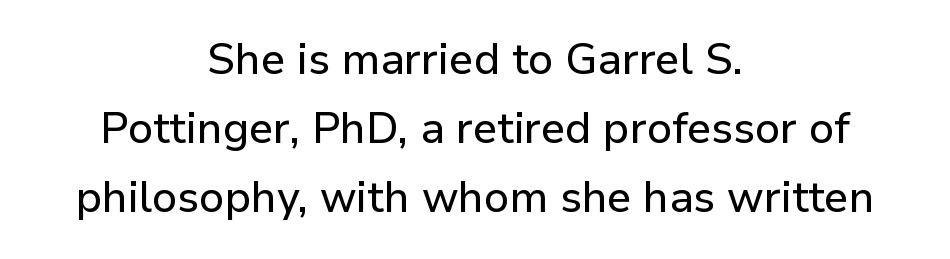
{"serif": "no", "italic": "no", "width": "normal", "stroke_contrast": "low", "x_height": "medium", "monospaced": "no", "underline": "no", "align": "center", "line_spacing": "normal", "line_spacing_ratio": 1.61, "letter_spacing": "normal", "letter_spacing_em": 0.0, "glyph_px": 43}
